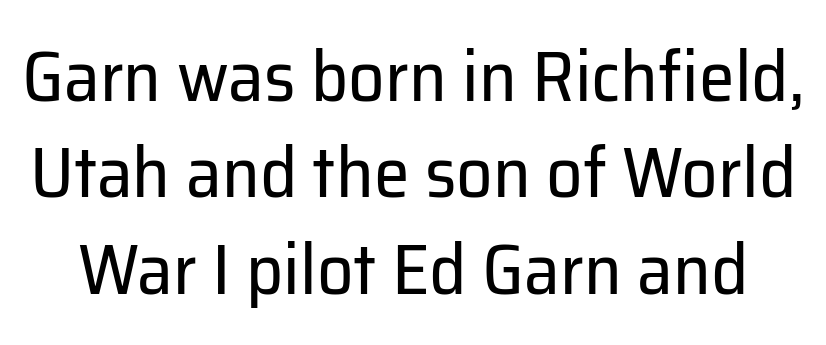
Q: Is the text bold? A: No.
Q: Is the text italic (slanted)? A: No, it is upright.
Q: Is the typeface a serif or a sans-serif typeface? A: Sans-serif.
Q: Is the text underlined? A: No.
Q: Is the spacing between letters normal or unusually wide? A: Normal.
Q: Is the spacing between lines tight, normal or loose? A: Normal.
Q: Width (condensed, normal, or wide)? A: Normal.
Q: Stroke contrast? A: Low.
Q: x-height? A: Medium.
Q: Monospaced? A: No.
